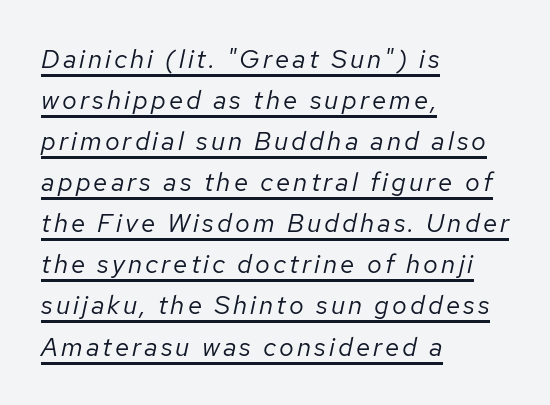
The image shows 26 px text type, italic (leaning right); set left-aligned, normal line spacing (1.58x), underlined.
